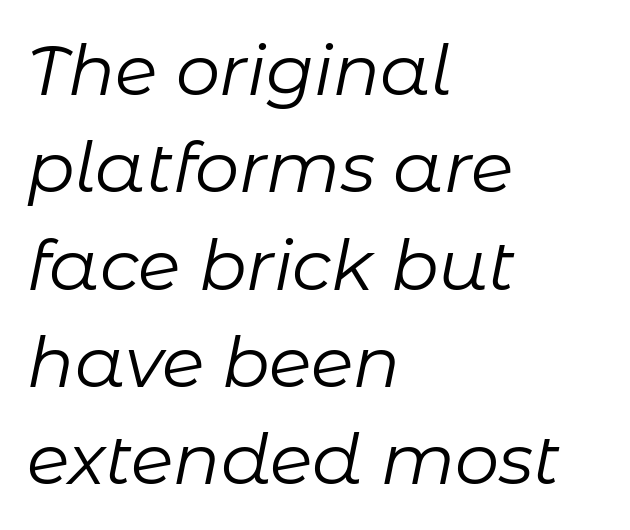
The image shows 70 px regular-weight type, italic (leaning right); set left-aligned, normal line spacing (1.39x), normal letter spacing, not underlined; low stroke contrast and a medium x-height.
